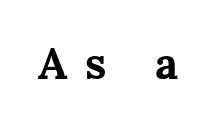
Look at the tracking — it's clearly loosened, letters drifting apart. Glance below the letters and you will spot only blank space. Spacing verdict: proportional, widths tailored to each character. The lettering stays uniformly vertical, giving the passage a roman look.
